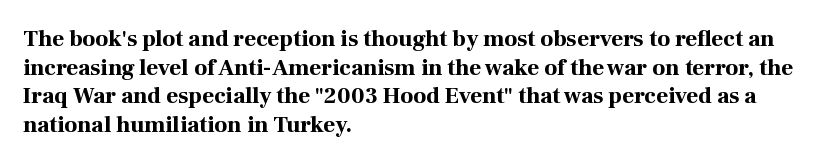
The image shows 23 px bold type, upright; set left-aligned, line spacing 1.24x, normal letter spacing, not underlined.
